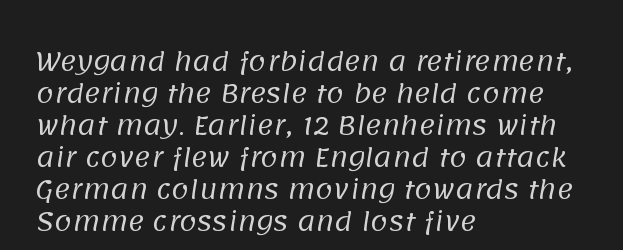
{"bold": "no", "underline": "no", "align": "left", "line_spacing": "normal", "line_spacing_ratio": 1.28, "letter_spacing": "normal", "letter_spacing_em": 0.0, "glyph_px": 25}
